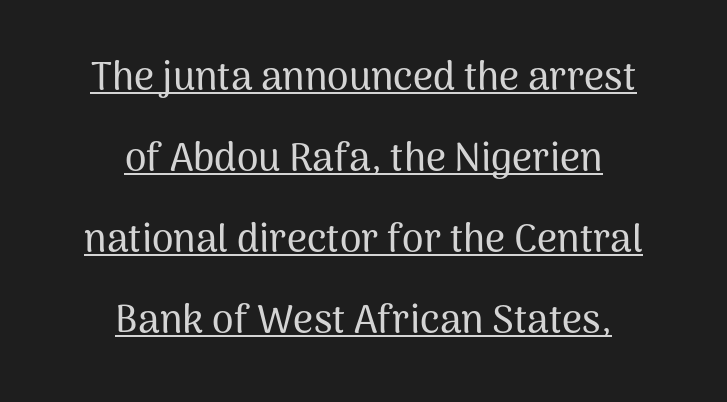
{"serif": "no", "italic": "no", "width": "normal", "stroke_contrast": "medium", "x_height": "medium", "monospaced": "no", "underline": "yes", "align": "center", "line_spacing": "loose", "line_spacing_ratio": 2.08, "letter_spacing": "normal", "letter_spacing_em": 0.0, "glyph_px": 39}
